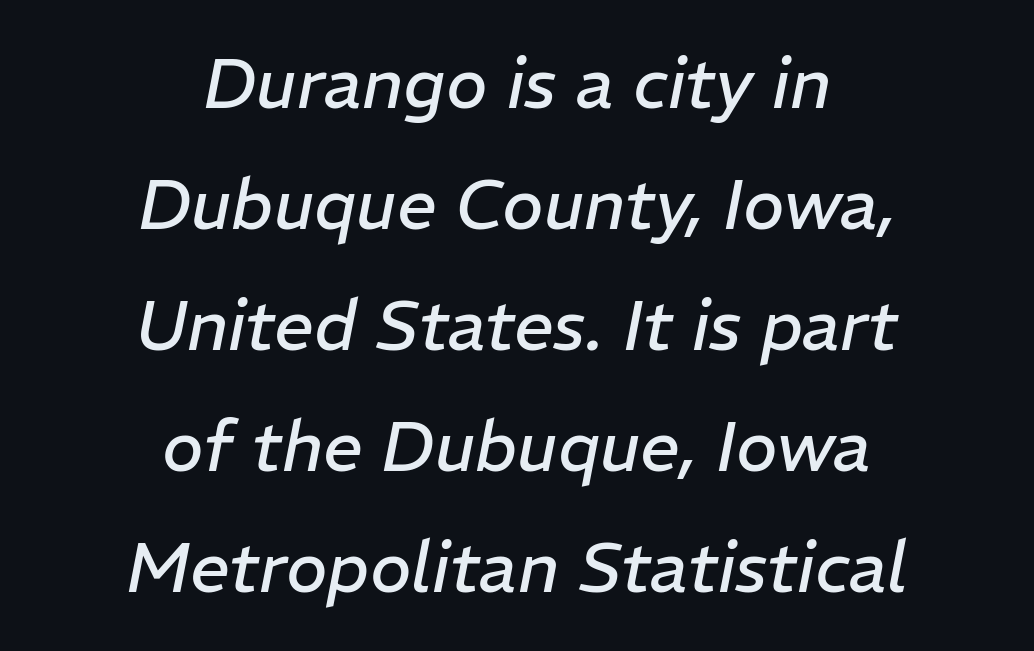
Q: Is the text bold? A: No.
Q: Is the text italic (slanted)? A: Yes, it leans right by about 11 degrees.
Q: Is the text underlined? A: No.
Q: How is the paragraph aligned? A: Centered.
Q: Is the spacing between letters normal or unusually wide? A: Normal.
Q: Width (condensed, normal, or wide)? A: Normal.
Q: Stroke contrast? A: Low.
Q: x-height? A: Medium.
Q: Monospaced? A: No.
